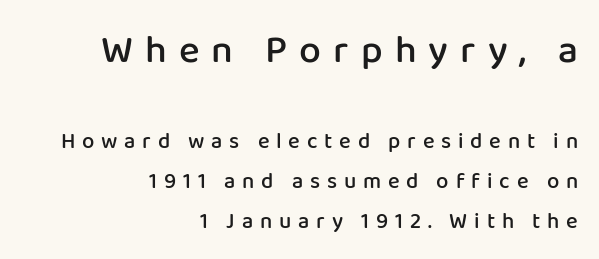
{"serif": "no", "italic": "no", "bold": "semi", "weight": "semibold", "width": "normal", "stroke_contrast": "low", "x_height": "medium", "monospaced": "no", "underline": "no", "align": "right", "line_spacing_ratio": 1.83, "letter_spacing": "wide", "letter_spacing_em": 0.31, "larger_block": "first", "size_ratio": 1.77, "glyph_px": 39}
